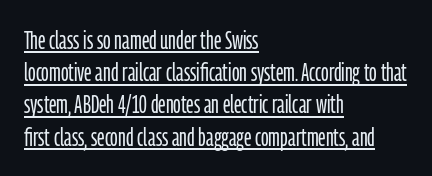
Q: Is the text bold? A: No.
Q: Is the text italic (slanted)? A: No, it is upright.
Q: Is the text underlined? A: Yes.
Q: How is the paragraph aligned? A: Left-aligned.
Q: Is the spacing between letters normal or unusually wide? A: Normal.
Q: Is the spacing between lines tight, normal or loose? A: Normal.
